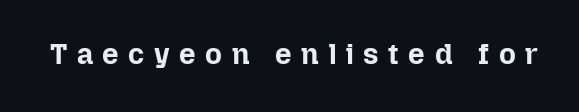
{"italic": "no", "bold": "yes", "weight": "bold", "width": "normal", "stroke_contrast": "low", "x_height": "medium", "monospaced": "no", "underline": "no", "letter_spacing": "wide", "letter_spacing_em": 0.33, "glyph_px": 29}
